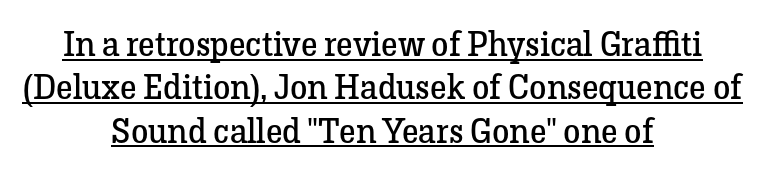
Tall strokes in this sample are plumb rather than angled. This reads as an unemphasized weight, regular at the heaviest. Is this a fixed-width face? No — the glyphs have proportional, varying widths. Check the space under the baseline: a stroke is drawn there. Note: serifs present on the glyphs. Nothing unusual about the tracking: characters are spaced as the font intends.
